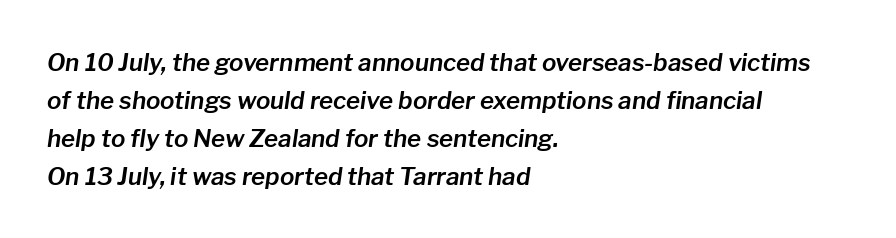
Q: Is the text italic (slanted)? A: Yes, it leans right by about 8 degrees.
Q: Is the text underlined? A: No.
Q: How is the paragraph aligned? A: Left-aligned.
Q: Is the spacing between letters normal or unusually wide? A: Normal.
Q: Is the spacing between lines tight, normal or loose? A: Normal.
